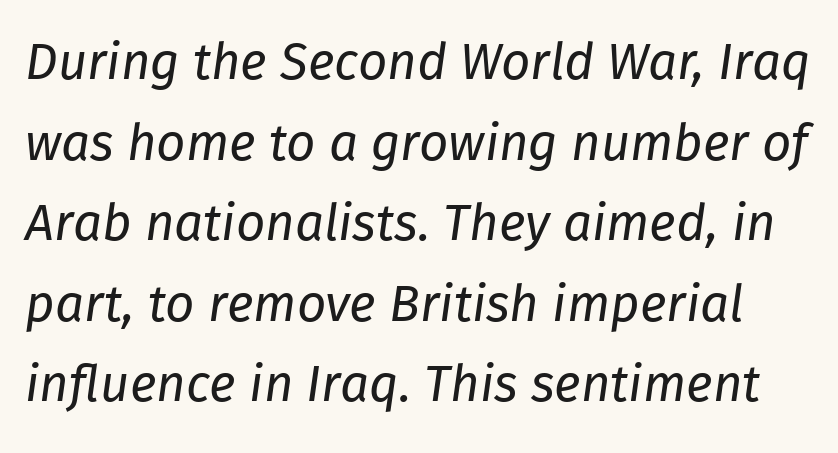
Think of a printed novel: that variable character pitch is what you see here. Posture: slanted. The rendering keeps characters at their native spacing. Anything drawn beneath the words? Only blank space. Vertically, the passage feels balanced, rows spaced as you'd expect. Bold? No — there's no thickening of the strokes.
